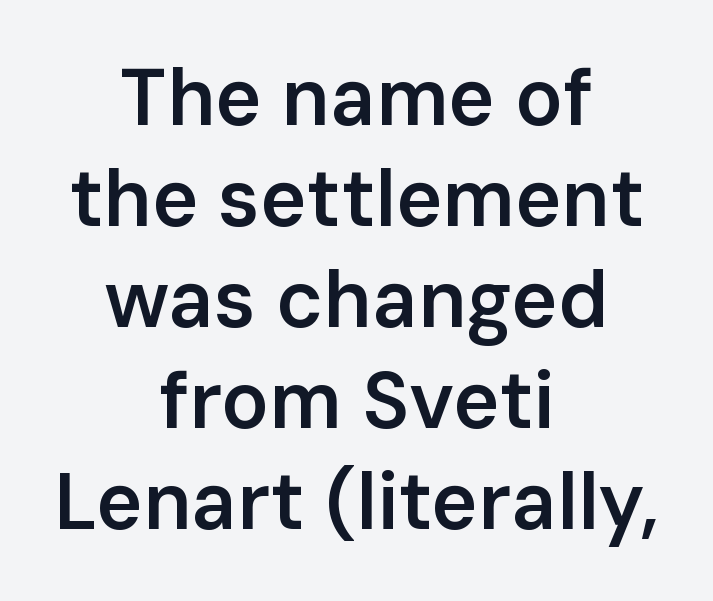
{"serif": "no", "italic": "no", "bold": "semi", "weight": "semibold", "width": "normal", "stroke_contrast": "low", "x_height": "medium", "monospaced": "no", "underline": "no", "align": "center", "line_spacing": "normal", "line_spacing_ratio": 1.28, "letter_spacing": "normal", "letter_spacing_em": 0.0, "glyph_px": 79}
